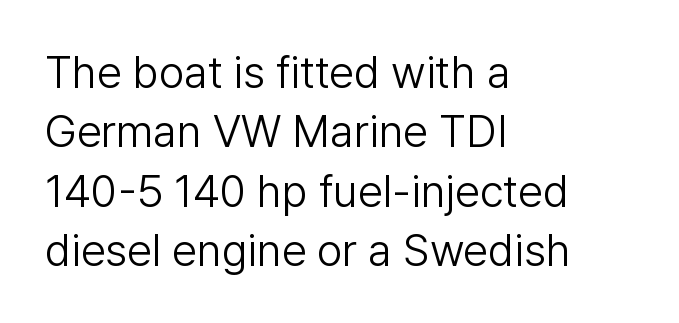
A typesetter would label this face a sans. A typesetter would call this zero additional tracking. Looks like regular typesetting: each glyph gets only the width it needs. Letters have the restrained weight of plain body copy at most.
